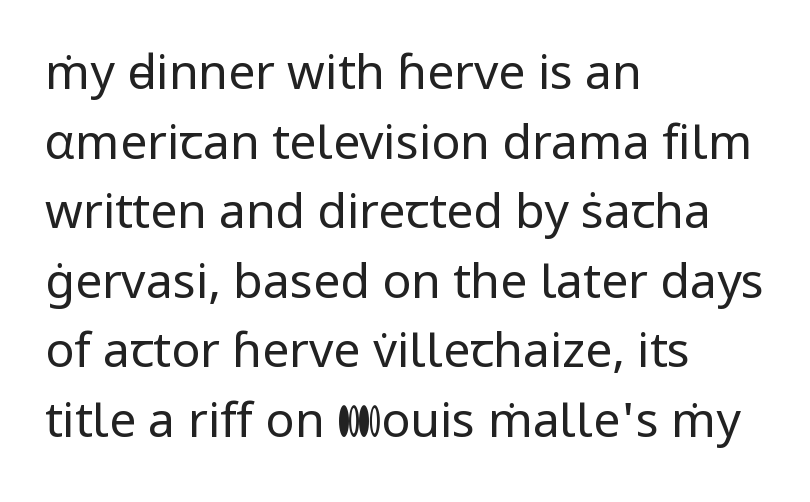
Q: Is the text bold? A: No.
Q: Is the text italic (slanted)? A: No, it is upright.
Q: Is the typeface a serif or a sans-serif typeface? A: Sans-serif.
Q: Is the text underlined? A: No.
Q: How is the paragraph aligned? A: Left-aligned.
Q: Is the spacing between letters normal or unusually wide? A: Normal.
Q: Is the spacing between lines tight, normal or loose? A: Normal.
Q: Width (condensed, normal, or wide)? A: Normal.
Q: Stroke contrast? A: Low.
Q: x-height? A: Medium.
Q: Monospaced? A: No.
